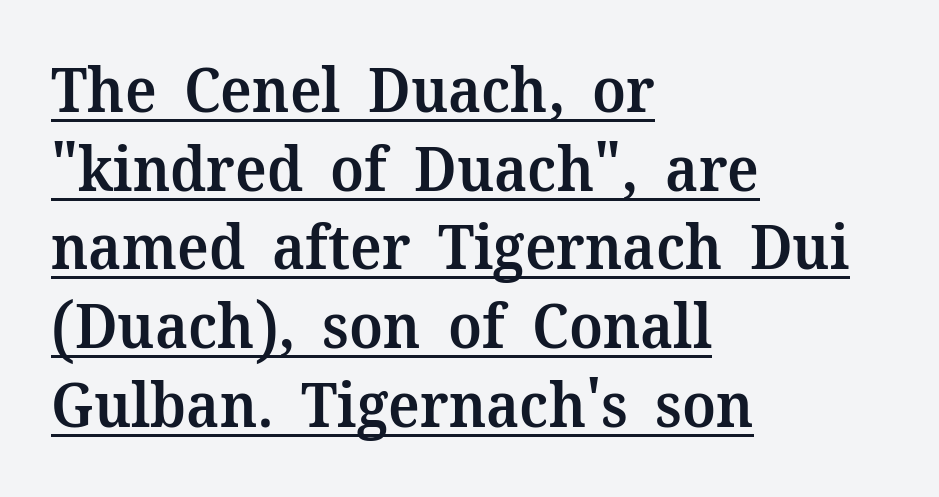
{"serif": "yes", "italic": "no", "bold": "semi", "weight": "semibold", "width": "normal", "stroke_contrast": "medium", "x_height": "medium", "monospaced": "no", "underline": "yes", "align": "left", "line_spacing": "normal", "line_spacing_ratio": 1.29, "letter_spacing": "normal", "letter_spacing_em": 0.0, "glyph_px": 61}
